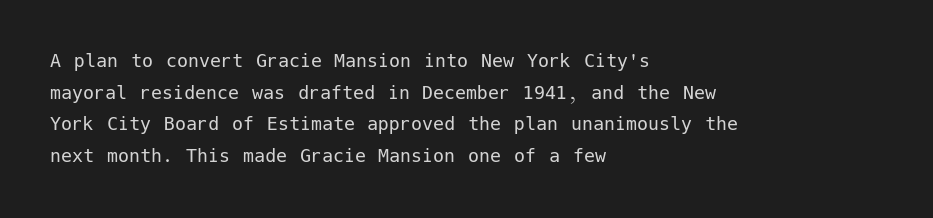
The image shows 22 px text type, upright; set left-aligned, normal line spacing (1.44x), normal letter spacing, not underlined.
